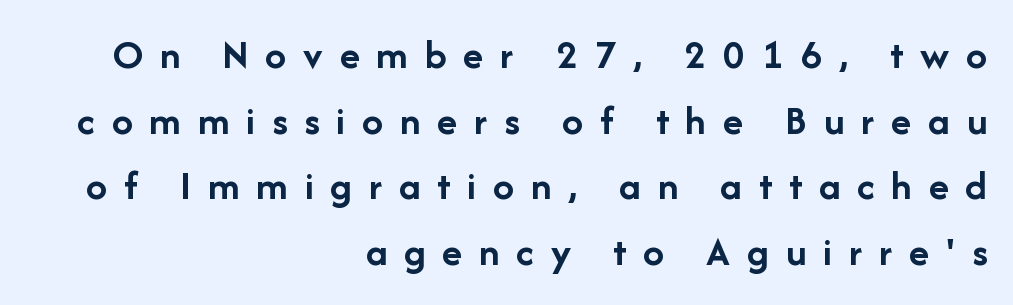
The image shows 42 px semibold sans-serif type, upright; set right-aligned, normal line spacing (1.56x), unusually wide letter spacing (+0.4 em), not underlined; low stroke contrast and a medium x-height.
